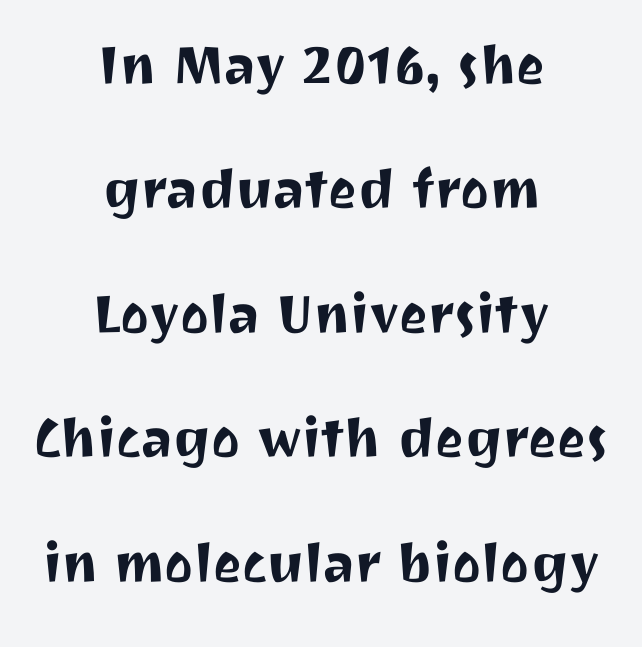
Q: Is the text italic (slanted)? A: No, it is upright.
Q: Is the typeface a serif or a sans-serif typeface? A: Sans-serif.
Q: Is the text underlined? A: No.
Q: How is the paragraph aligned? A: Centered.
Q: Is the spacing between letters normal or unusually wide? A: Normal.
Q: Width (condensed, normal, or wide)? A: Normal.
Q: Stroke contrast? A: Medium.
Q: x-height? A: Medium.
Q: Monospaced? A: No.
